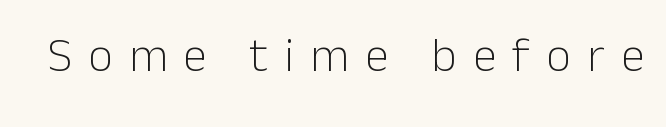
Type without underlining. The rendering inserts visible extra space after every character. Character widths vary here, with narrow letters taking less room than wide ones. Font category for this specimen: sans-serif. If you drew a line through each stem, it would be perfectly vertical.
